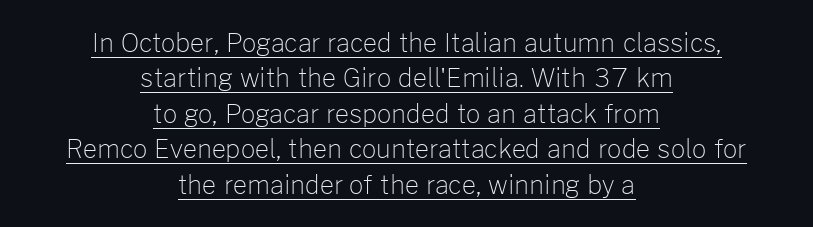
{"italic": "no", "bold": "no", "underline": "yes", "align": "center", "line_spacing": "normal", "line_spacing_ratio": 1.42, "letter_spacing": "normal", "letter_spacing_em": 0.0, "glyph_px": 25}
